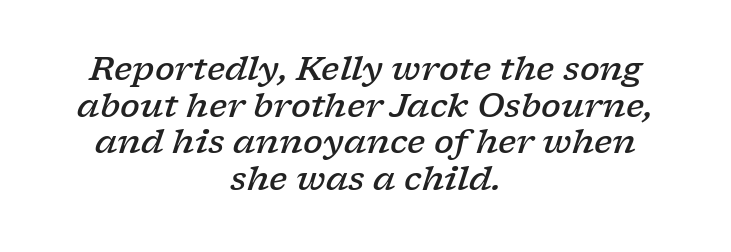
{"serif": "yes", "italic": "yes", "lean": "right", "slant_degrees": 17, "bold": "semi", "weight": "semibold", "width": "wide", "stroke_contrast": "low", "x_height": "medium", "monospaced": "no", "underline": "no", "align": "center", "line_spacing": "tight", "line_spacing_ratio": 1.11, "letter_spacing": "normal", "letter_spacing_em": 0.0, "glyph_px": 33}
